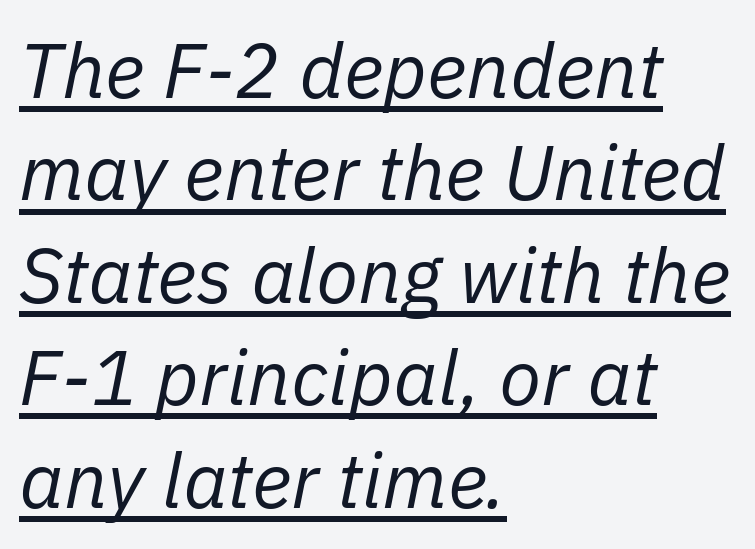
Slant detected: the letters are inclined. The leading is moderate, giving the passage an even texture. Spacing verdict: proportional, widths tailored to each character. The letters look calm and open, with moderate or lighter stems. Compared with typical body copy, the letter spacing here is the same.
